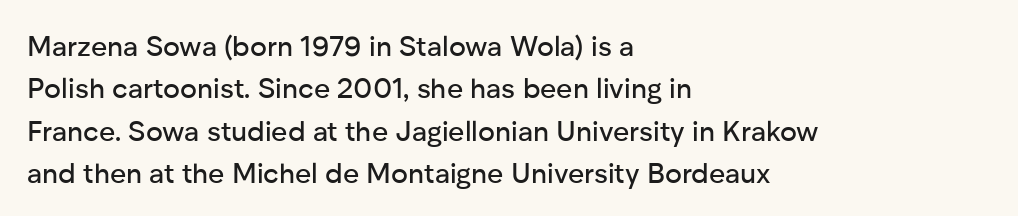
The image shows 28 px sans-serif type, upright; set left-aligned, normal line spacing (1.51x), normal letter spacing, not underlined; low stroke contrast and a medium x-height.
